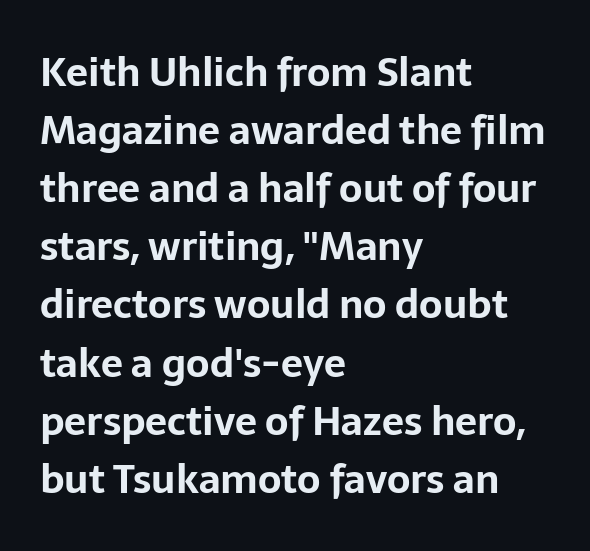
{"serif": "no", "italic": "no", "bold": "yes", "weight": "bold", "width": "normal", "stroke_contrast": "low", "x_height": "medium", "monospaced": "no", "underline": "no", "align": "left", "line_spacing": "normal", "line_spacing_ratio": 1.49, "letter_spacing": "normal", "letter_spacing_em": 0.0, "glyph_px": 39}
